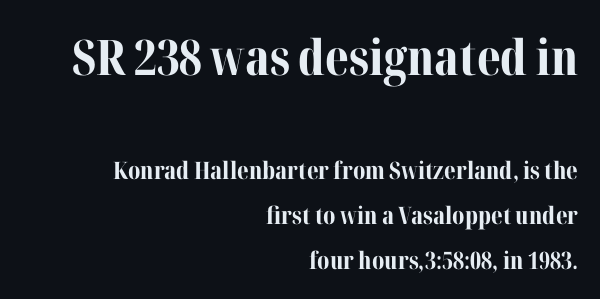
{"serif": "yes", "italic": "no", "bold": "yes", "weight": "bold", "width": "normal", "stroke_contrast": "medium", "x_height": "medium", "monospaced": "no", "underline": "no", "align": "right", "line_spacing_ratio": 1.87, "letter_spacing": "normal", "letter_spacing_em": 0.0, "larger_block": "first", "size_ratio": 2.04, "glyph_px": 49}
